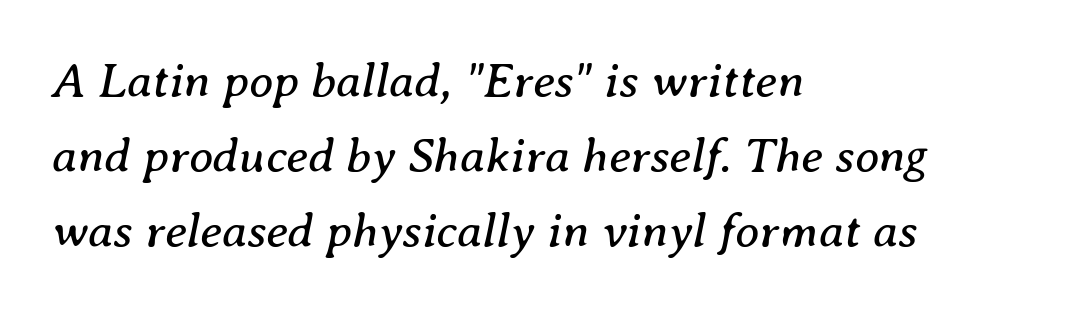
The image shows 49 px regular-weight serif type, italic (leaning right); set left-aligned, normal line spacing (1.53x), normal letter spacing, not underlined; medium stroke contrast and a medium x-height.
